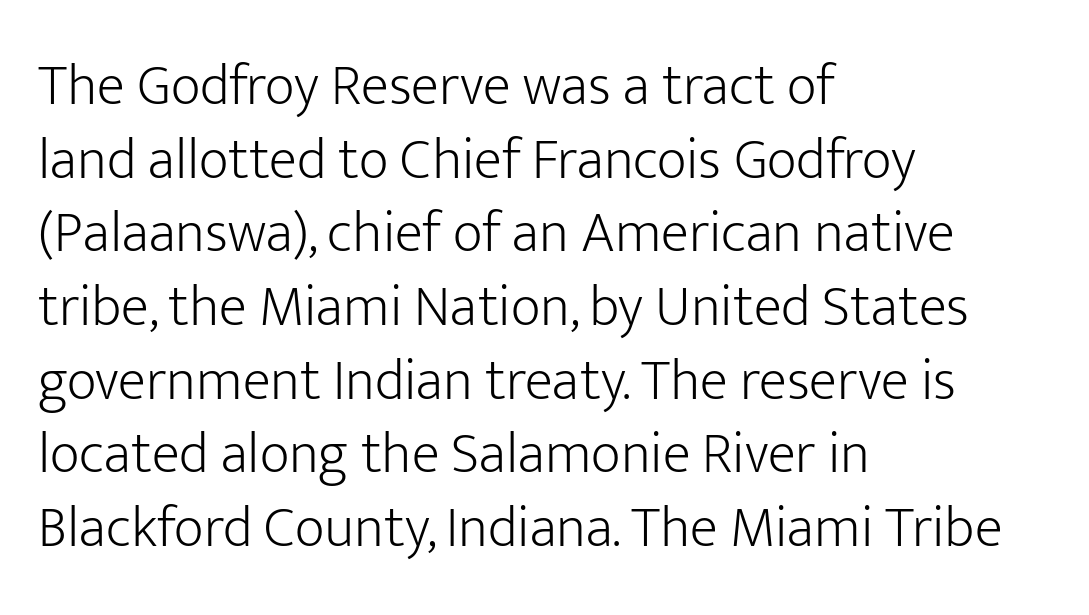
Notice how the stems are strictly vertical — no italics here. The horizontal fit of the characters is conventional and even. Is there much room between lines? A standard amount, neither cramped nor airy. What kind of face is this? One without serifs — a sans. A light-to-regular cut is what we see here. The rendering uses natural spacing where letterforms have individual widths.
